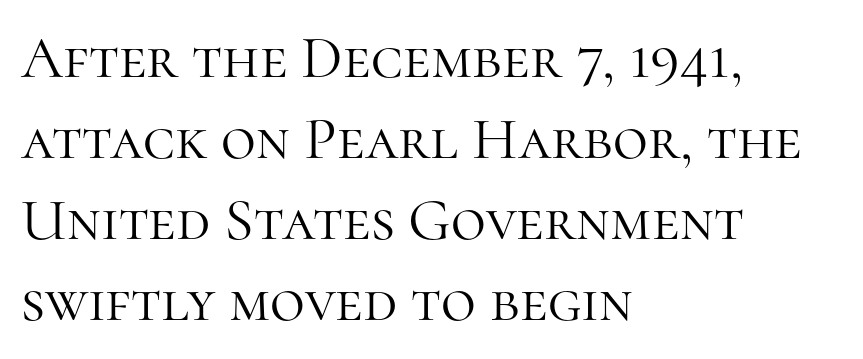
The image shows 60 px light serif type, upright; set left-aligned, normal line spacing (1.35x), normal letter spacing, not underlined; high stroke contrast and a medium x-height.
